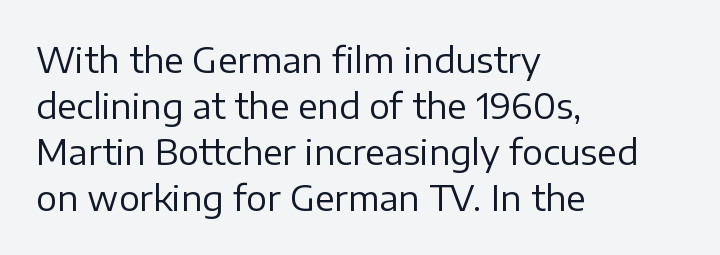
Q: Is the text bold? A: No.
Q: Is the text italic (slanted)? A: No, it is upright.
Q: Is the typeface a serif or a sans-serif typeface? A: Sans-serif.
Q: Is the text underlined? A: No.
Q: How is the paragraph aligned? A: Left-aligned.
Q: Is the spacing between letters normal or unusually wide? A: Normal.
Q: Is the spacing between lines tight, normal or loose? A: Normal.
Q: Width (condensed, normal, or wide)? A: Normal.
Q: Stroke contrast? A: Low.
Q: x-height? A: Medium.
Q: Monospaced? A: No.
